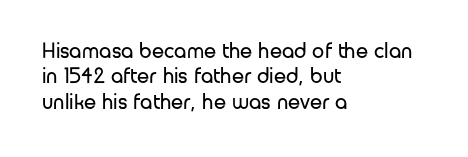
Does extra space separate the letters? No, they use regular spacing. This block would grow much taller if given ordinary leading; it's compressed now. Where is the straight margin? On the left. Stroke mass is kept to a normal reading level or below.
